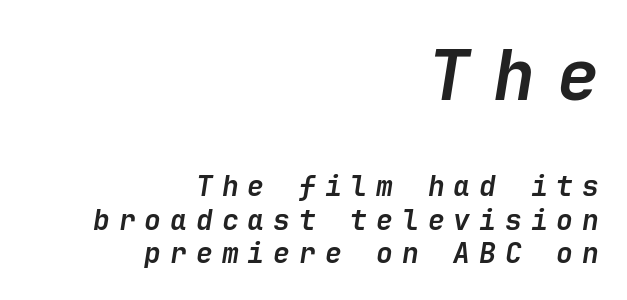
{"italic": "yes", "lean": "right", "slant_degrees": 9, "bold": "yes", "weight": "semibold", "width": "normal", "stroke_contrast": "low", "x_height": "medium", "underline": "no", "align": "right", "line_spacing_ratio": 1.19, "letter_spacing": "wide", "letter_spacing_em": 0.32, "larger_block": "first", "size_ratio": 2.5, "glyph_px": 70}
